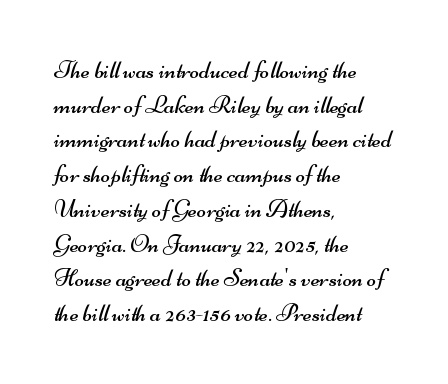
Q: Is the text bold? A: No.
Q: Is the text underlined? A: No.
Q: How is the paragraph aligned? A: Left-aligned.
Q: Is the spacing between letters normal or unusually wide? A: Normal.
Q: Is the spacing between lines tight, normal or loose? A: Normal.
